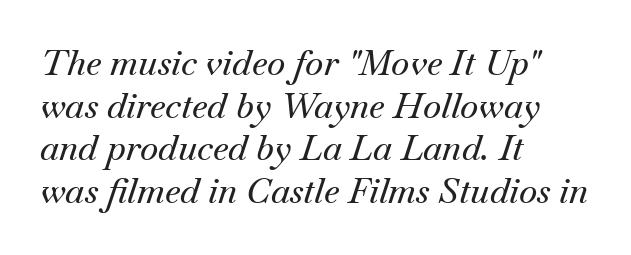
The image shows 35 px serif type, italic (leaning right); set left-aligned, line spacing 1.22x, normal letter spacing, not underlined; medium stroke contrast and a small x-height.
